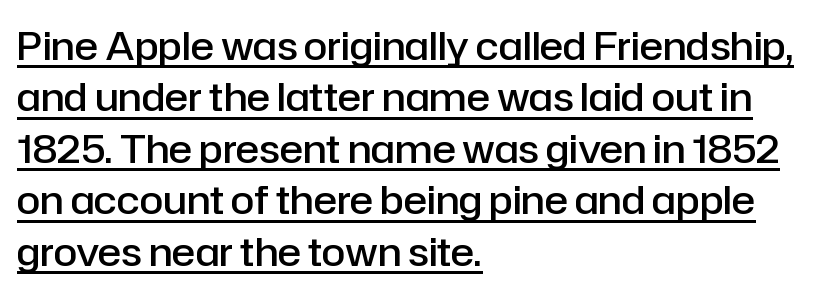
It's the straight-up-and-down kind of type. These lines carry some extra weight — a demibold, not a full bold. Notice how the passage keeps a crisp vertical edge on the left only. There is no visible air inserted between adjacent glyphs.
